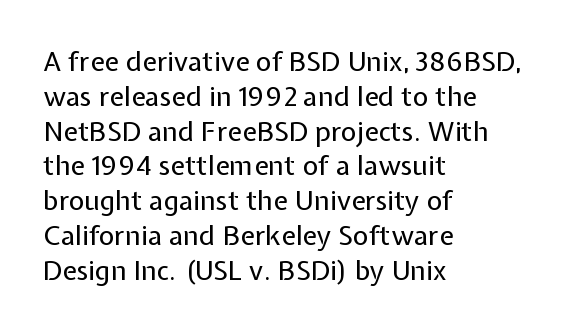
This sample keeps an unexceptional amount of space between lines. Characters remain perfectly vertical along every line. The gap between lines stays unmarked. Is this a heavy cut? Hardly; it is regular or lighter.
